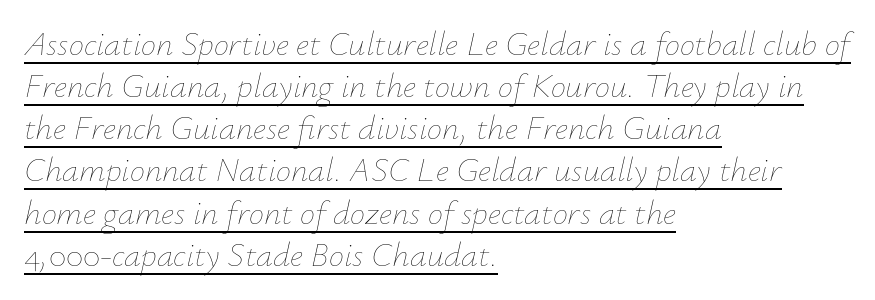
Q: Is the text bold? A: No.
Q: Is the text italic (slanted)? A: Yes, it leans right by about 12 degrees.
Q: Is the text underlined? A: Yes.
Q: How is the paragraph aligned? A: Left-aligned.
Q: Is the spacing between letters normal or unusually wide? A: Normal.
Q: Width (condensed, normal, or wide)? A: Normal.
Q: Stroke contrast? A: Low.
Q: x-height? A: Small.
Q: Monospaced? A: No.
